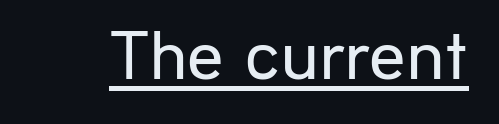
{"serif": "no", "italic": "no", "bold": "no", "weight": "regular", "width": "normal", "stroke_contrast": "low", "x_height": "medium", "monospaced": "no", "underline": "yes", "letter_spacing": "normal", "letter_spacing_em": 0.0, "glyph_px": 72}
